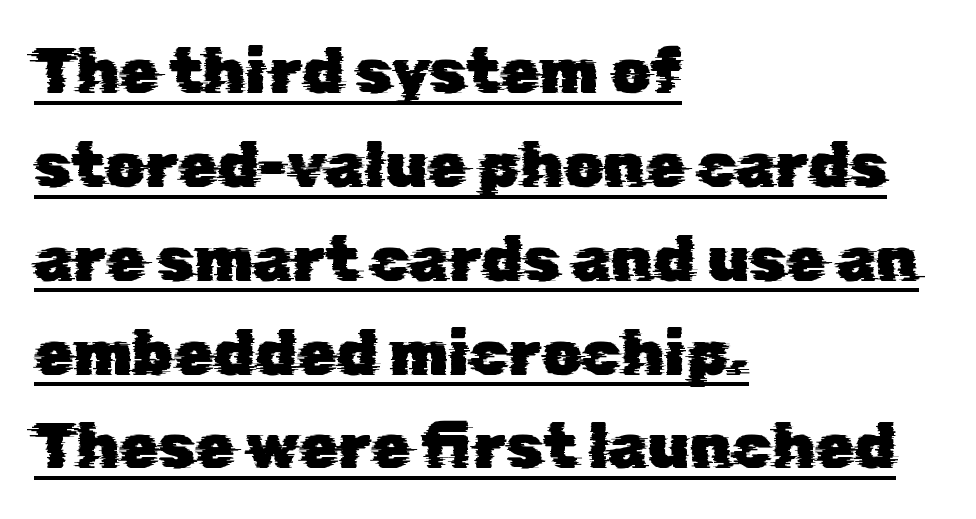
The image shows 63 px sans-serif type; set left-aligned, normal line spacing (1.49x), normal letter spacing, underlined; low stroke contrast and a medium x-height.
